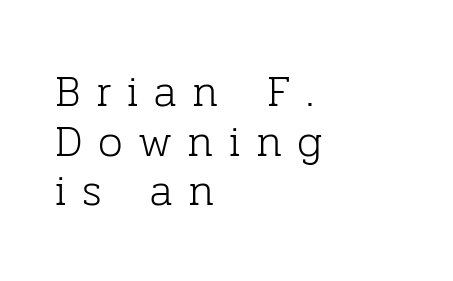
Note the varied advance widths — an 'i' is clearly narrower than an 'm'. Whoever set this chose condensed vertical rhythm over breathing room. These glyphs show unthickened strokes, regular width or finer. You can tell it's not italic because the verticals are truly vertical. Look at the bottom of the vertical strokes: they flare into serifs here.
